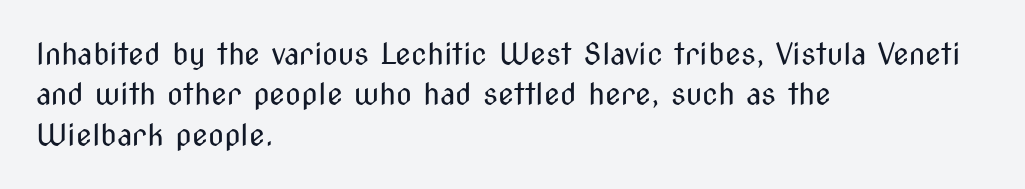
The image shows 29 px regular-weight, condensed sans-serif type, upright; set left-aligned, normal line spacing (1.39x), normal letter spacing, not underlined; medium stroke contrast and a medium x-height.
